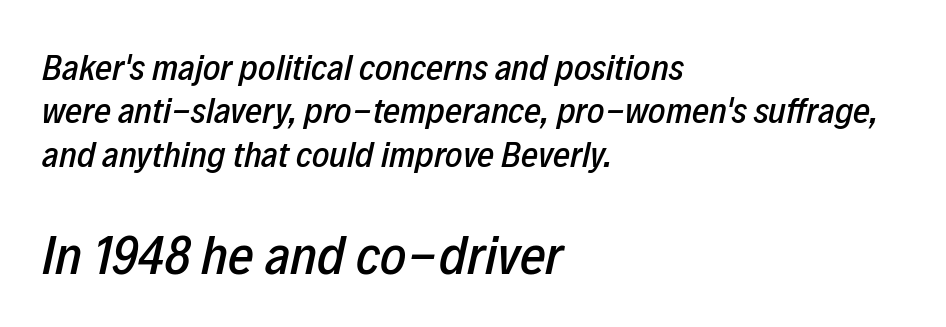
{"italic": "yes", "lean": "right", "slant_degrees": 12, "width": "condensed", "stroke_contrast": "low", "x_height": "medium", "monospaced": "no", "underline": "no", "align": "left", "line_spacing_ratio": 1.17, "letter_spacing": "normal", "letter_spacing_em": 0.0, "larger_block": "second", "size_ratio": 1.51, "glyph_px": 56}
